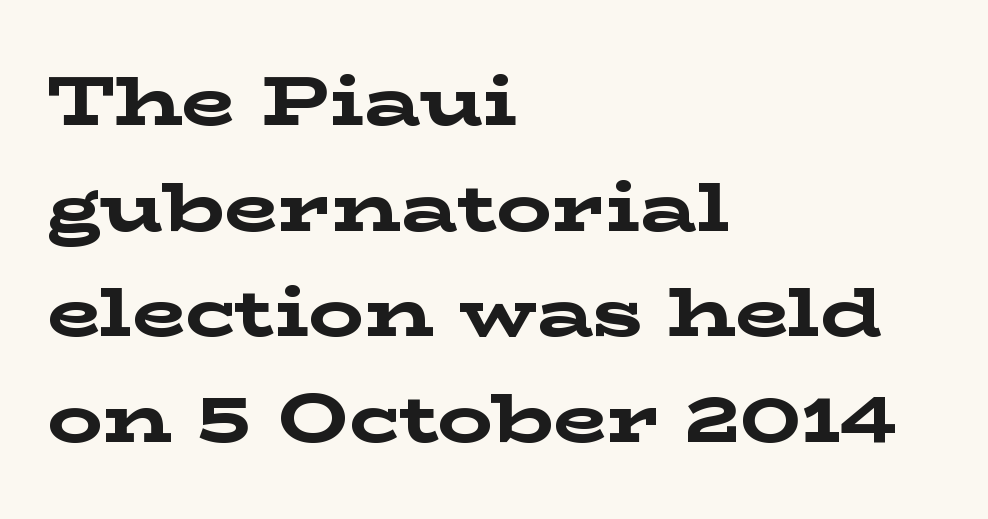
Q: Is the text bold? A: Yes.
Q: Is the text italic (slanted)? A: No, it is upright.
Q: Is the typeface a serif or a sans-serif typeface? A: Serif.
Q: Is the text underlined? A: No.
Q: How is the paragraph aligned? A: Left-aligned.
Q: Is the spacing between letters normal or unusually wide? A: Normal.
Q: Is the spacing between lines tight, normal or loose? A: Normal.
Q: Width (condensed, normal, or wide)? A: Wide.
Q: Stroke contrast? A: Low.
Q: x-height? A: Medium.
Q: Monospaced? A: No.
